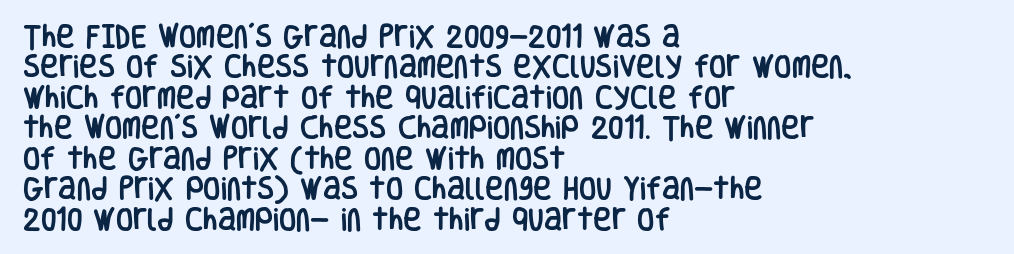
The image shows 25 px text type, upright; set left-aligned, line spacing 1.22x, normal letter spacing, not underlined.
